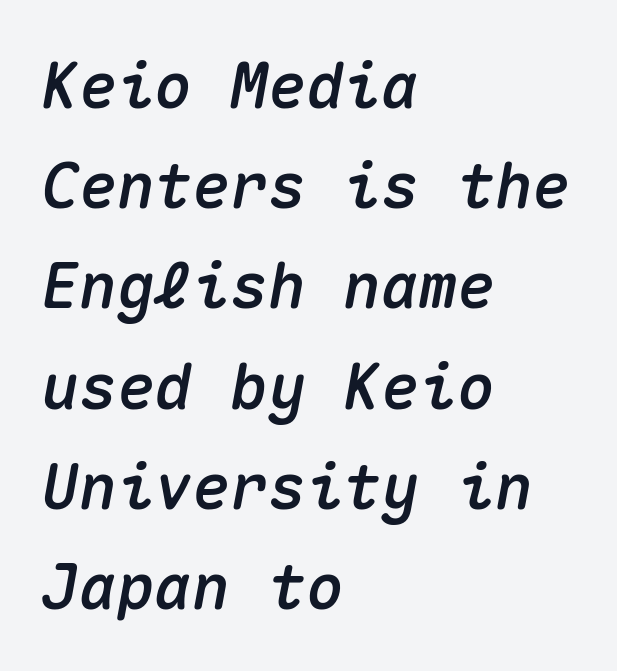
{"italic": "yes", "lean": "right", "slant_degrees": 10, "width": "normal", "stroke_contrast": "medium", "x_height": "medium", "monospaced": "yes", "underline": "no", "align": "left", "line_spacing": "normal", "line_spacing_ratio": 1.59, "letter_spacing": "normal", "letter_spacing_em": 0.0, "glyph_px": 63}
